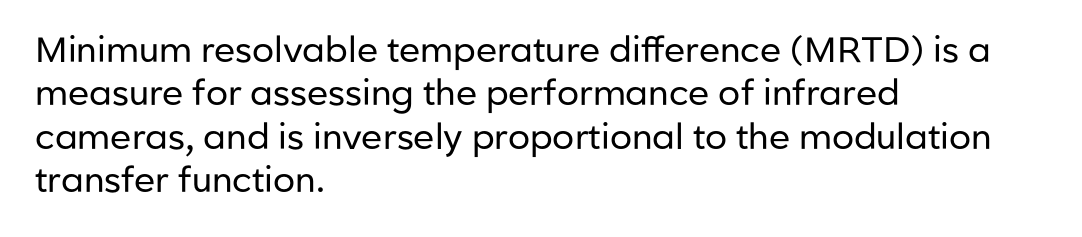
The line texture is even and compact thanks to regular tracking. Notice how the stems are strictly vertical — no italics here. Note: no serifs on the glyphs. Spacing verdict: proportional, widths tailored to each character. Has an underline been added? It has not. The text block is weighted toward the left margin, trailing off unevenly rightward.
